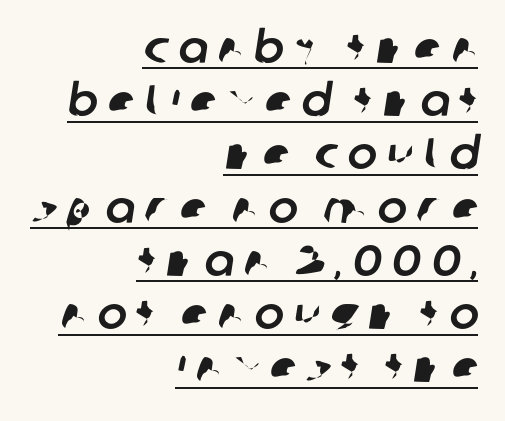
{"serif": "no", "width": "normal", "stroke_contrast": "low", "x_height": "large", "monospaced": "no", "underline": "yes", "align": "right", "line_spacing_ratio": 1.21, "letter_spacing": "wide", "letter_spacing_em": 0.22, "glyph_px": 44}
